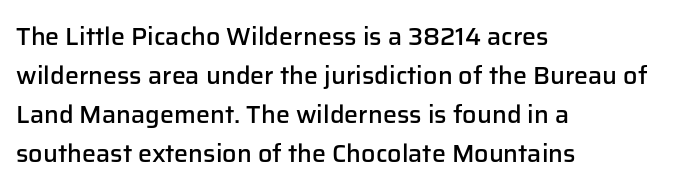
The image shows 25 px text type, upright; set left-aligned, normal line spacing (1.56x), normal letter spacing, not underlined.
